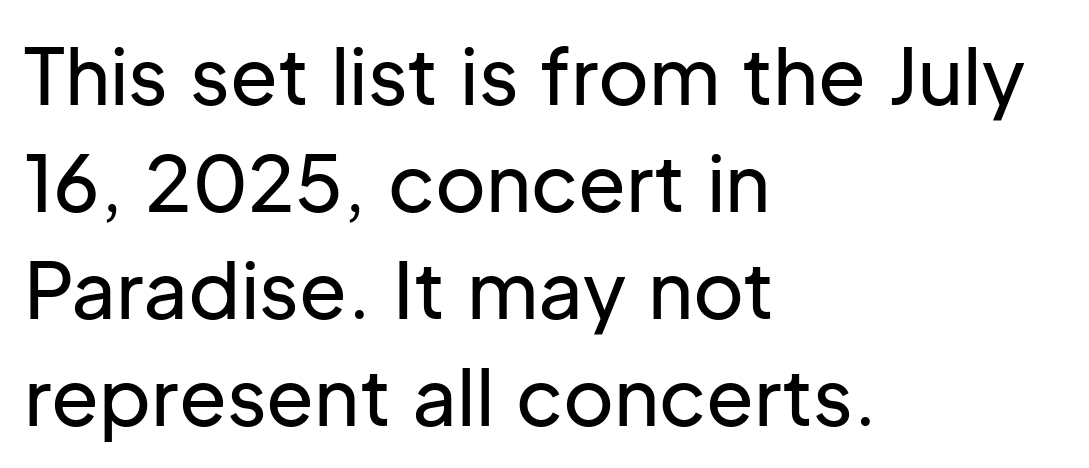
The image shows 78 px sans-serif type, upright; set left-aligned, normal line spacing (1.37x), normal letter spacing, not underlined; low stroke contrast and a medium x-height.
